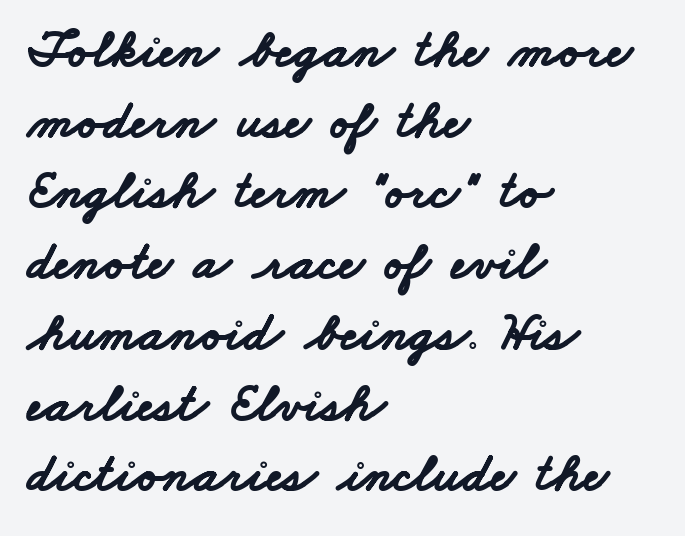
Q: Is the text bold? A: Yes.
Q: Is the typeface a serif or a sans-serif typeface? A: Sans-serif.
Q: Is the text underlined? A: No.
Q: How is the paragraph aligned? A: Left-aligned.
Q: Is the spacing between letters normal or unusually wide? A: Normal.
Q: Is the spacing between lines tight, normal or loose? A: Normal.
Q: Width (condensed, normal, or wide)? A: Wide.
Q: Stroke contrast? A: Low.
Q: x-height? A: Small.
Q: Monospaced? A: No.
